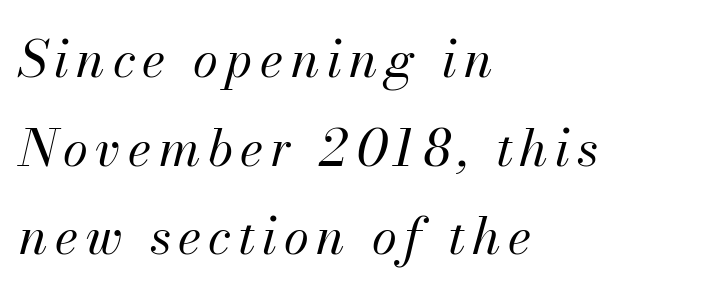
The image shows 51 px regular-weight type, italic (leaning right); set left-aligned, line spacing 1.74x, not underlined; medium stroke contrast and a small x-height.
